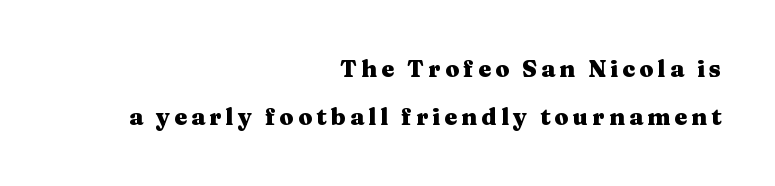
{"italic": "no", "bold": "yes", "underline": "no", "align": "right", "line_spacing": "loose", "line_spacing_ratio": 2.1, "glyph_px": 23}
